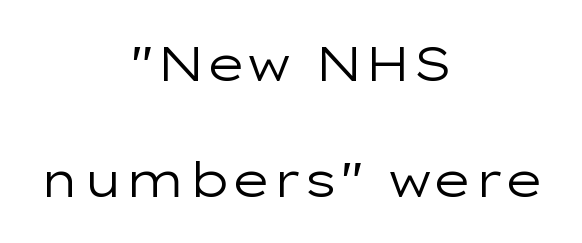
The image shows 48 px regular-weight, wide sans-serif type, upright; set centered, loose line spacing (2.42x), normal letter spacing, not underlined; low stroke contrast and a medium x-height.
